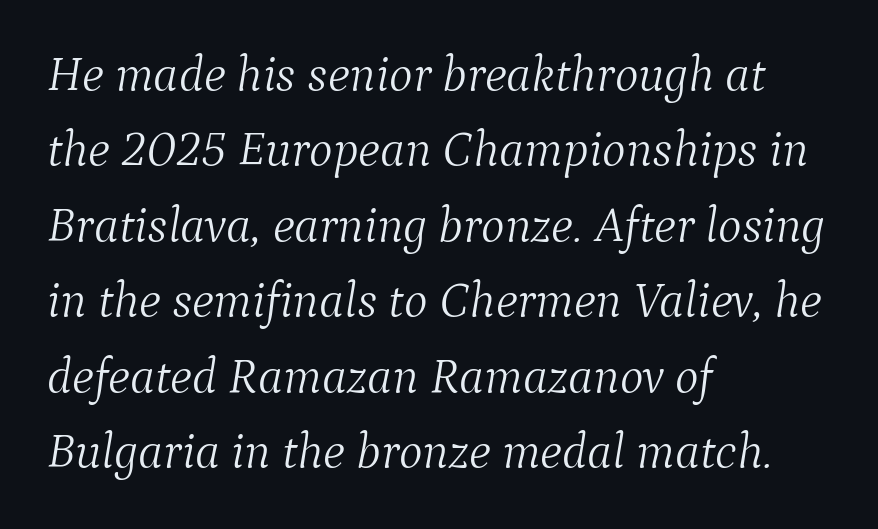
{"serif": "yes", "italic": "yes", "lean": "right", "slant_degrees": 9, "bold": "no", "weight": "light", "width": "normal", "stroke_contrast": "medium", "x_height": "medium", "monospaced": "no", "underline": "no", "align": "left", "line_spacing": "normal", "line_spacing_ratio": 1.51, "letter_spacing": "normal", "letter_spacing_em": 0.0, "glyph_px": 50}
